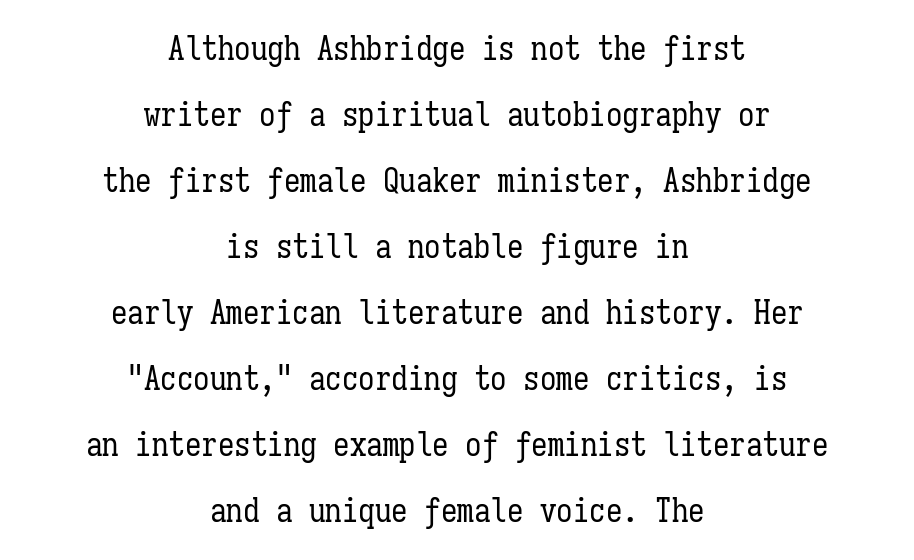
Q: Is the text bold? A: No.
Q: Is the text italic (slanted)? A: No, it is upright.
Q: Is the text underlined? A: No.
Q: How is the paragraph aligned? A: Centered.
Q: Is the spacing between letters normal or unusually wide? A: Normal.
Q: Is the spacing between lines tight, normal or loose? A: Loose.
Q: Width (condensed, normal, or wide)? A: Condensed.
Q: Stroke contrast? A: Low.
Q: x-height? A: Medium.
Q: Monospaced? A: Yes.
